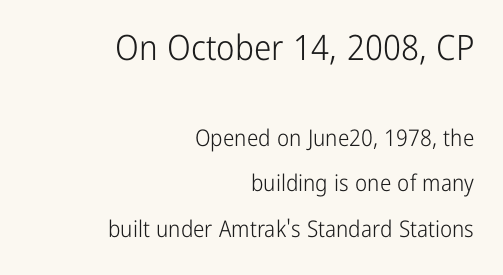
Q: Is the text bold? A: No.
Q: Is the text italic (slanted)? A: No, it is upright.
Q: Is the typeface a serif or a sans-serif typeface? A: Sans-serif.
Q: Is the text underlined? A: No.
Q: How is the paragraph aligned? A: Right-aligned.
Q: Is the spacing between letters normal or unusually wide? A: Normal.
Q: Is the spacing between lines tight, normal or loose? A: Loose.
Q: Which block of text is set in a larger size, the first (top) or the second (bottom)? A: The first (top) one.
Q: Width (condensed, normal, or wide)? A: Condensed.
Q: Stroke contrast? A: Low.
Q: x-height? A: Medium.
Q: Monospaced? A: No.
